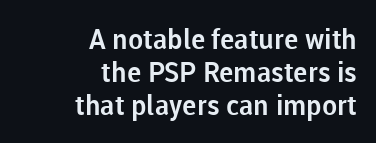
{"serif": "no", "italic": "no", "width": "normal", "stroke_contrast": "low", "x_height": "medium", "monospaced": "no", "underline": "no", "align": "right", "line_spacing_ratio": 1.18, "letter_spacing": "normal", "letter_spacing_em": 0.0, "glyph_px": 28}
